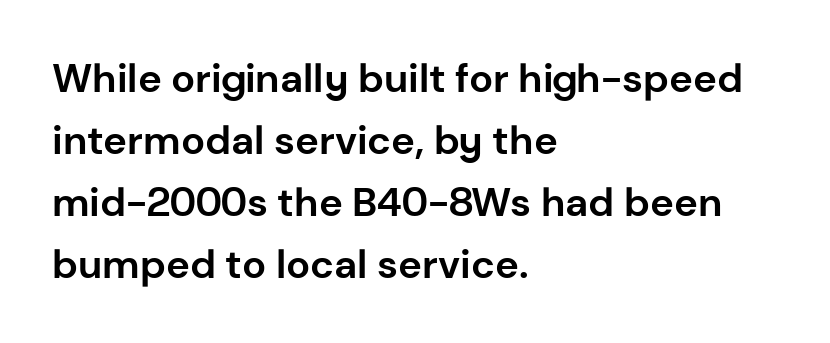
The image shows 40 px bold sans-serif type, upright; set left-aligned, normal line spacing (1.55x), normal letter spacing, not underlined; low stroke contrast and a medium x-height.
